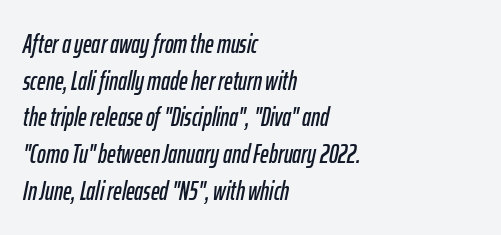
{"italic": "yes", "lean": "right", "slant_degrees": 12, "underline": "no", "align": "left", "line_spacing": "normal", "line_spacing_ratio": 1.41, "letter_spacing": "normal", "letter_spacing_em": 0.0, "glyph_px": 26}
